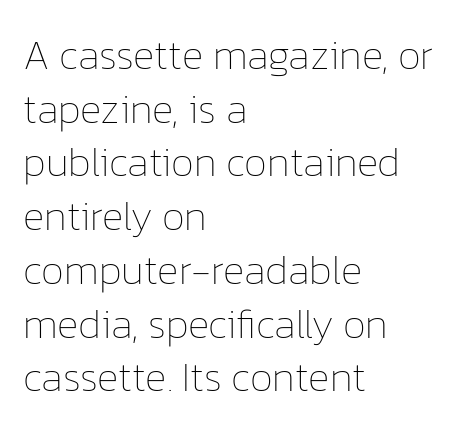
Q: Is the text bold? A: No.
Q: Is the text italic (slanted)? A: No, it is upright.
Q: Is the text underlined? A: No.
Q: How is the paragraph aligned? A: Left-aligned.
Q: Is the spacing between letters normal or unusually wide? A: Normal.
Q: Is the spacing between lines tight, normal or loose? A: Normal.
Q: Width (condensed, normal, or wide)? A: Normal.
Q: Stroke contrast? A: Low.
Q: x-height? A: Medium.
Q: Monospaced? A: No.
